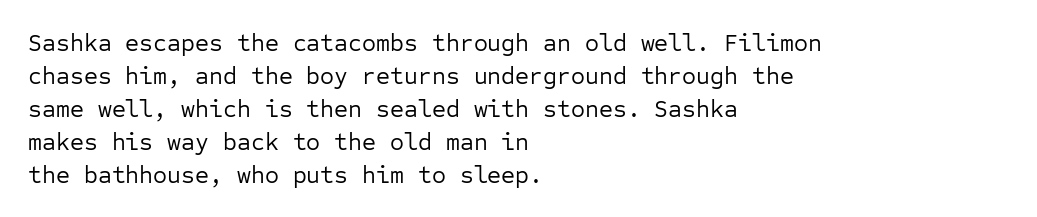
{"italic": "no", "bold": "no", "underline": "no", "align": "left", "line_spacing": "normal", "line_spacing_ratio": 1.37, "letter_spacing": "normal", "letter_spacing_em": 0.0, "glyph_px": 24}
